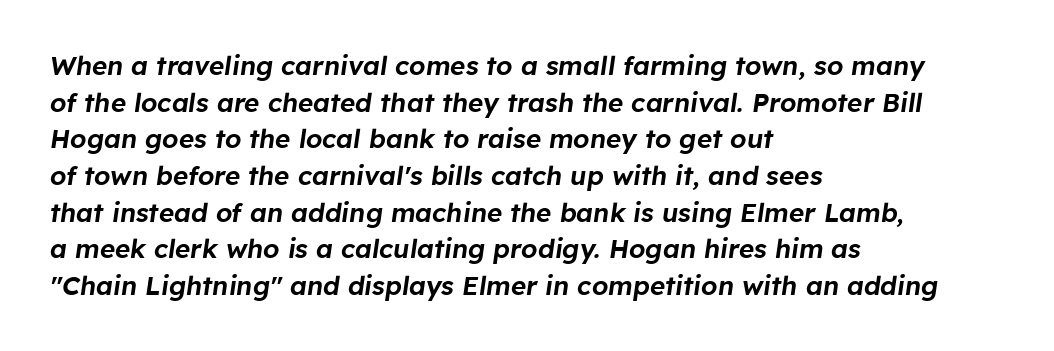
The leading is moderate, giving the passage an even texture. This rendering features lettering with no underline. Horizontal alignment here is leftward, the default for most running prose. Yep, that's italic — everything's leaning.
